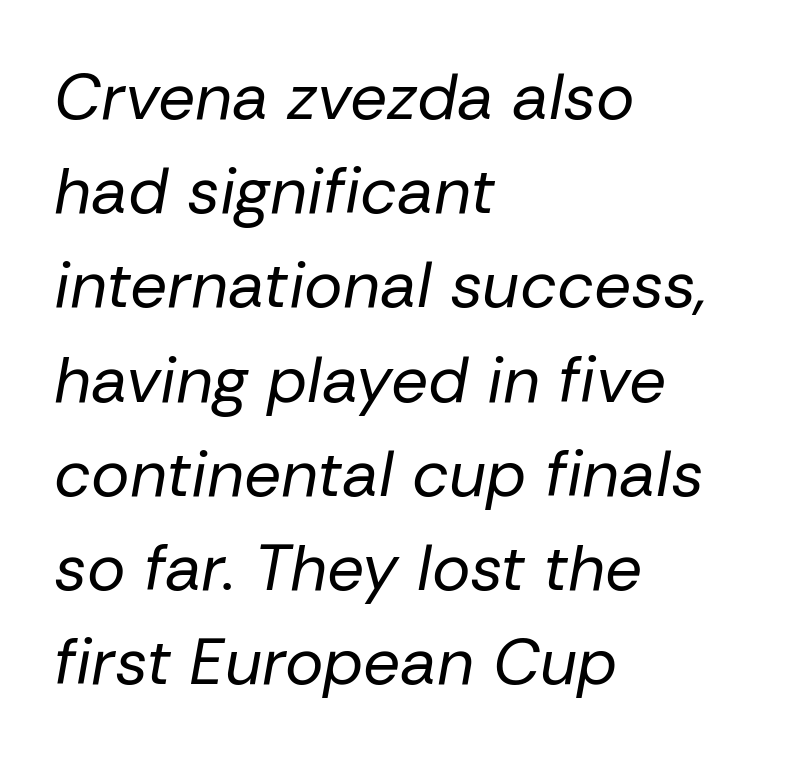
Descenders are the only things crossing below the line. This sample is left-justified, so line endings fall wherever the words run out. Varying glyph widths throughout — classic text-font behaviour. Horizontal bands of white between lines are of average thickness. Is this a heavy cut? Hardly; it is regular or lighter.
